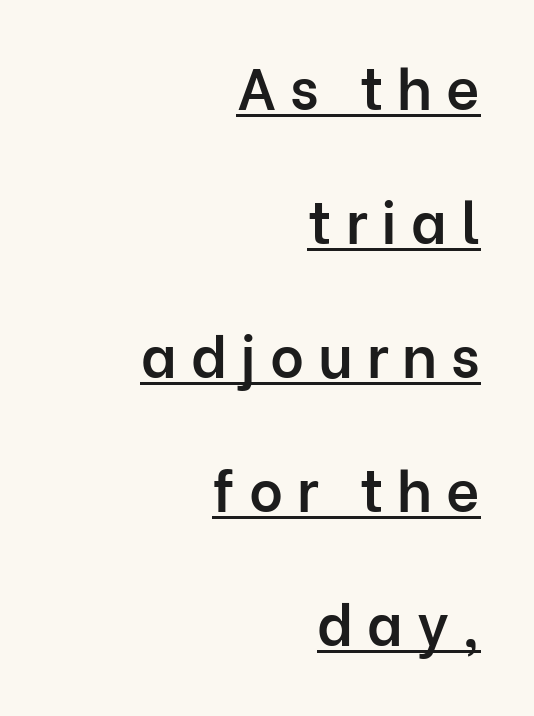
The image shows 58 px semibold sans-serif type, upright; set right-aligned, loose line spacing (2.31x), unusually wide letter spacing (+0.24 em), underlined; low stroke contrast and a medium x-height.
